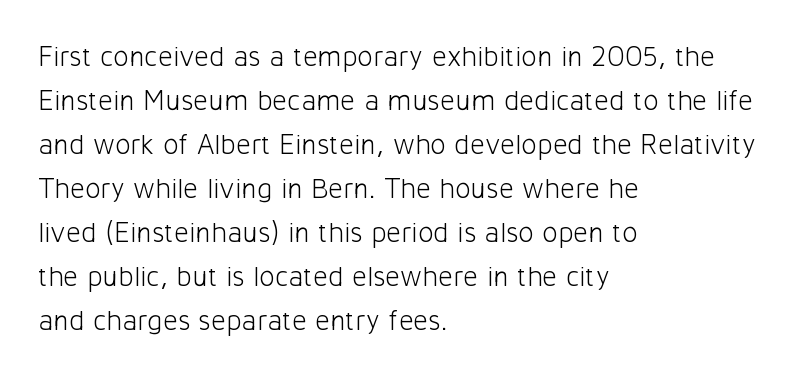
{"serif": "no", "italic": "no", "bold": "no", "weight": "light", "width": "normal", "stroke_contrast": "low", "x_height": "medium", "monospaced": "no", "underline": "no", "align": "left", "line_spacing": "normal", "line_spacing_ratio": 1.52, "letter_spacing": "normal", "letter_spacing_em": 0.0, "glyph_px": 29}
